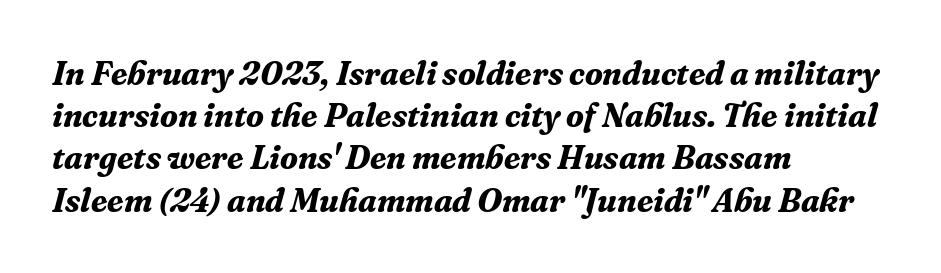
The image shows 33 px bold serif type, italic (leaning right); set left-aligned, normal line spacing (1.28x), normal letter spacing, not underlined; medium stroke contrast and a medium x-height.
